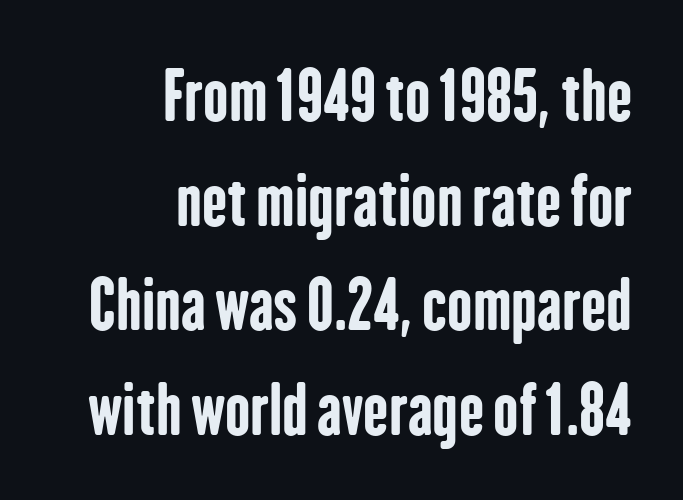
Q: Is the text bold? A: Yes.
Q: Is the text italic (slanted)? A: No, it is upright.
Q: Is the typeface a serif or a sans-serif typeface? A: Sans-serif.
Q: Is the text underlined? A: No.
Q: How is the paragraph aligned? A: Right-aligned.
Q: Is the spacing between letters normal or unusually wide? A: Normal.
Q: Is the spacing between lines tight, normal or loose? A: Normal.
Q: Width (condensed, normal, or wide)? A: Condensed.
Q: Stroke contrast? A: Low.
Q: x-height? A: Medium.
Q: Monospaced? A: No.
